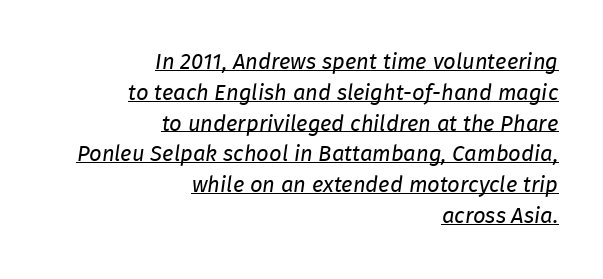
The image shows 22 px text type, italic (leaning right); set right-aligned, normal line spacing (1.4x), normal letter spacing, underlined.
